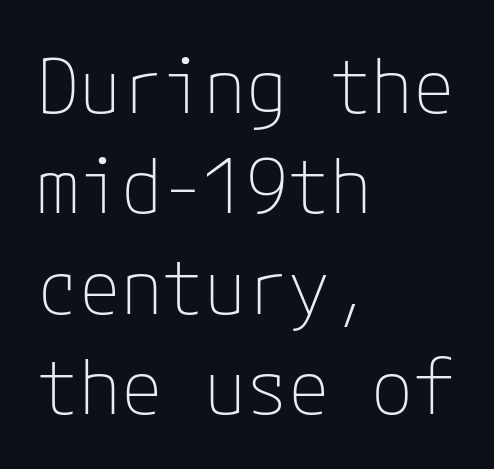
Italic? Not at all — the glyphs are vertical. One glance says typical: line gaps are just what's usual. Caption: standard tracking, unaltered. Reading down the block, your eye returns to a fixed left position each line.
